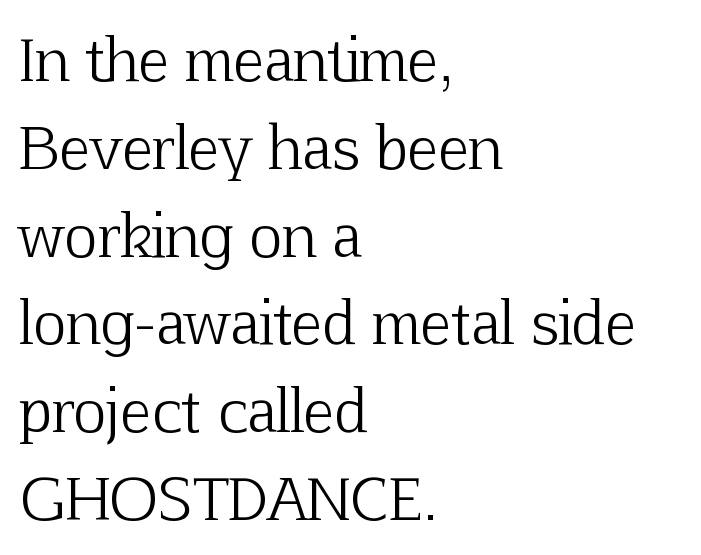
{"serif": "yes", "italic": "no", "bold": "no", "weight": "light", "width": "normal", "stroke_contrast": "low", "x_height": "medium", "monospaced": "no", "underline": "no", "align": "left", "line_spacing": "normal", "line_spacing_ratio": 1.54, "letter_spacing": "normal", "letter_spacing_em": 0.0, "glyph_px": 57}
